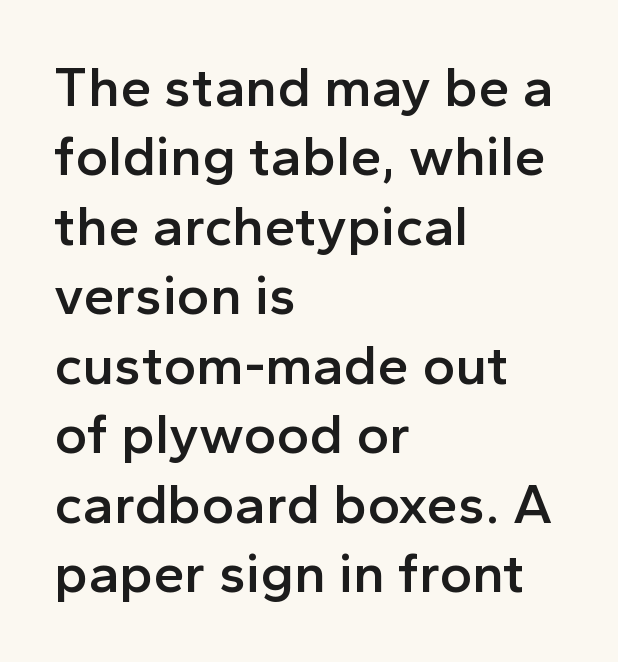
The image shows 56 px semibold sans-serif type, upright; set left-aligned, line spacing 1.24x, normal letter spacing, not underlined; a medium x-height.
